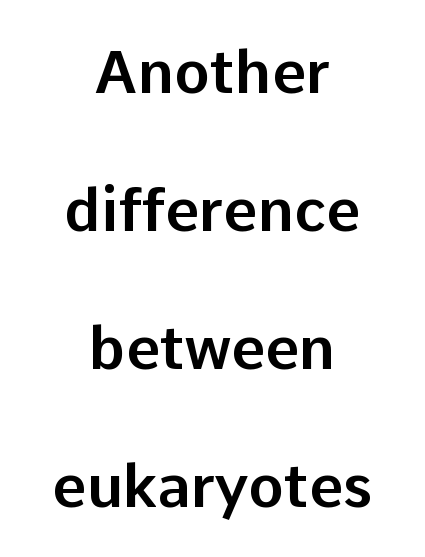
The image shows 60 px sans-serif type, upright; set centered, loose line spacing (2.3x), normal letter spacing, not underlined; low stroke contrast and a medium x-height.
